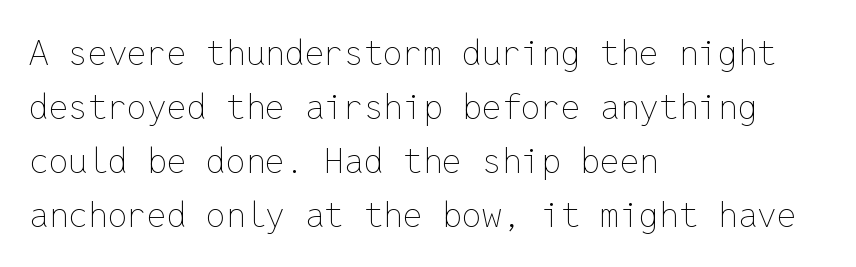
The letters look calm and open, with moderate or lighter stems. The paragraph shown leans on its left margin. Each word holds together tightly as a unit, with standard inter-letter gaps. Italic: no, the glyphs are upright roman. The foot of each line stays bare and open. Regarding leading, the lines here are spaced in the standard way.
